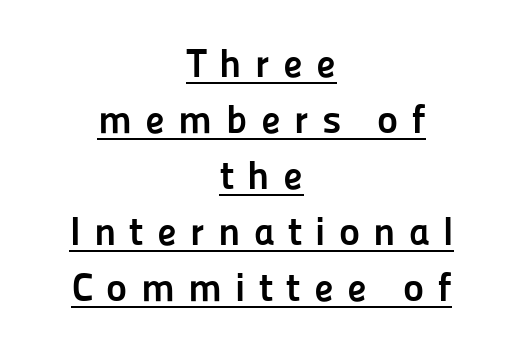
{"serif": "no", "italic": "no", "bold": "yes", "weight": "semibold", "width": "normal", "stroke_contrast": "low", "x_height": "medium", "monospaced": "no", "underline": "yes", "align": "center", "line_spacing": "normal", "line_spacing_ratio": 1.4, "letter_spacing": "wide", "letter_spacing_em": 0.33, "glyph_px": 40}
